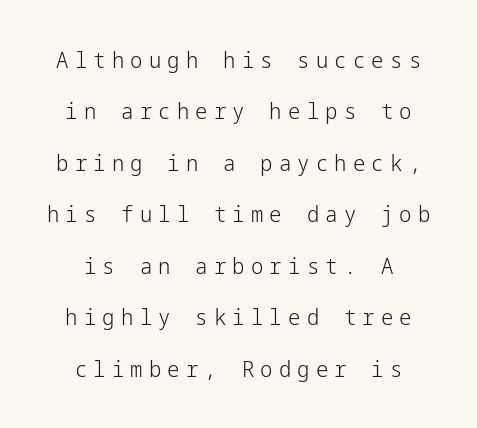
Horizontal alignment here is central, giving a formal, balanced look. Words appear elongated and porous because spacing is wide. Weight: regular or lighter. Loosely led — the rows are spread out.
